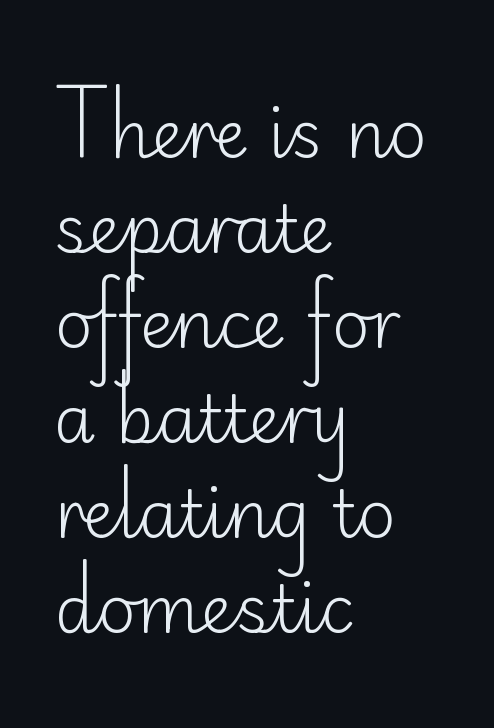
{"serif": "no", "italic": "no", "bold": "no", "weight": "light", "width": "normal", "stroke_contrast": "low", "x_height": "small", "monospaced": "no", "underline": "no", "align": "left", "line_spacing": "normal", "line_spacing_ratio": 1.44, "letter_spacing": "normal", "letter_spacing_em": 0.0, "glyph_px": 66}
